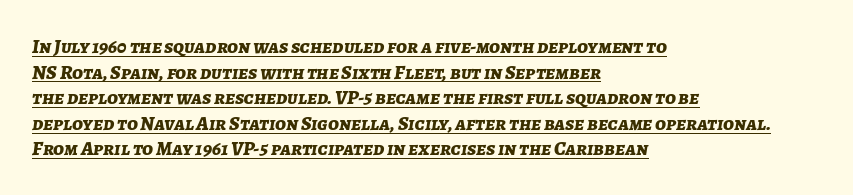
The face used here has a pronounced slope to its letters. Normally led — the rows are evenly, conventionally spaced. This is underlined copy, the kind a proofreader might mark for attention. Short and long lines alike share a common starting point at left. The line texture is even and compact thanks to regular tracking. As a designer I'd log this as weight 700, bold.
